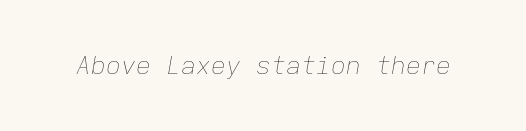
{"italic": "yes", "lean": "right", "slant_degrees": 9, "bold": "no", "underline": "no", "letter_spacing": "normal", "letter_spacing_em": 0.0, "glyph_px": 25}
